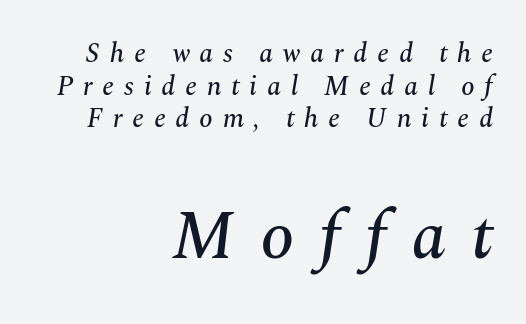
The image shows 68 px serif type, italic (leaning right); set right-aligned, line spacing 1.21x, unusually wide letter spacing (+0.36 em), not underlined; the second (bottom) block is 2.52x larger; medium stroke contrast and a medium x-height.
